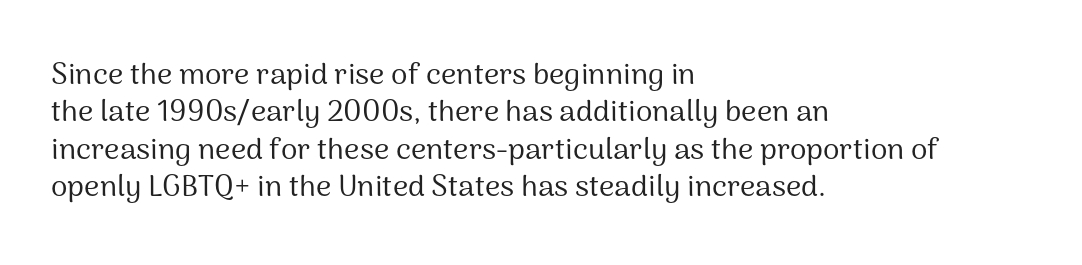
Q: Is the text bold? A: No.
Q: Is the text italic (slanted)? A: No, it is upright.
Q: Is the typeface a serif or a sans-serif typeface? A: Sans-serif.
Q: Is the text underlined? A: No.
Q: How is the paragraph aligned? A: Left-aligned.
Q: Is the spacing between letters normal or unusually wide? A: Normal.
Q: Is the spacing between lines tight, normal or loose? A: Normal.
Q: Width (condensed, normal, or wide)? A: Normal.
Q: Stroke contrast? A: Medium.
Q: x-height? A: Medium.
Q: Monospaced? A: No.
